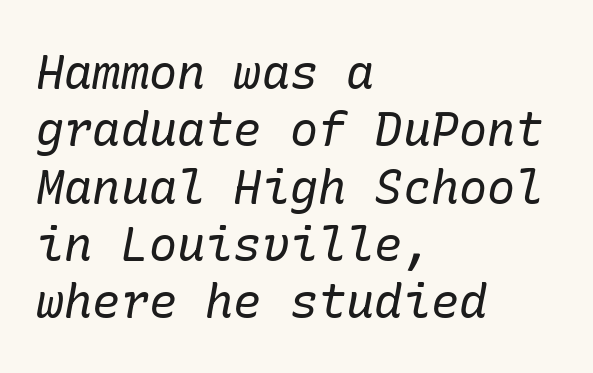
The passage shown is not bold in any degree. Has an underline been added? It has not. It's the slanting kind of type. Short note: letters normally spaced. Typeset ragged right — the left edge is the straight one.
